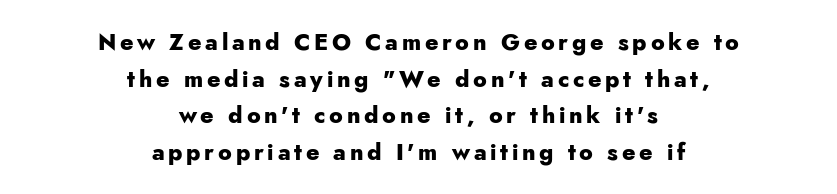
{"italic": "no", "bold": "yes", "underline": "no", "align": "center", "line_spacing": "normal", "line_spacing_ratio": 1.59, "glyph_px": 23}
